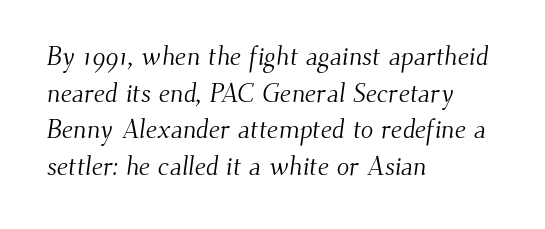
Interline gaps are of average width in this sample. The face looks like a standard text weight, possibly lighter. The line texture is even and compact thanks to regular tracking. Just letters on the line, the space beneath them empty. This sample is left-justified, so line endings fall wherever the words run out.
